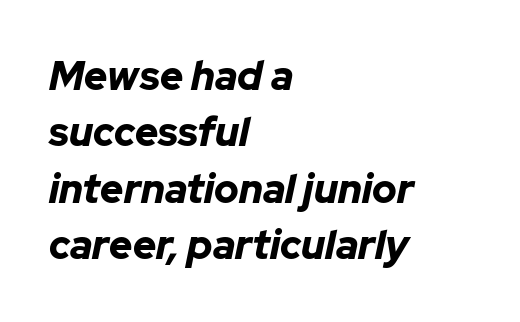
Q: Is the text bold? A: Yes.
Q: Is the text italic (slanted)? A: Yes, it leans right by about 12 degrees.
Q: Is the text underlined? A: No.
Q: How is the paragraph aligned? A: Left-aligned.
Q: Is the spacing between letters normal or unusually wide? A: Normal.
Q: Is the spacing between lines tight, normal or loose? A: Normal.
Q: Width (condensed, normal, or wide)? A: Normal.
Q: Stroke contrast? A: Low.
Q: x-height? A: Medium.
Q: Monospaced? A: No.
